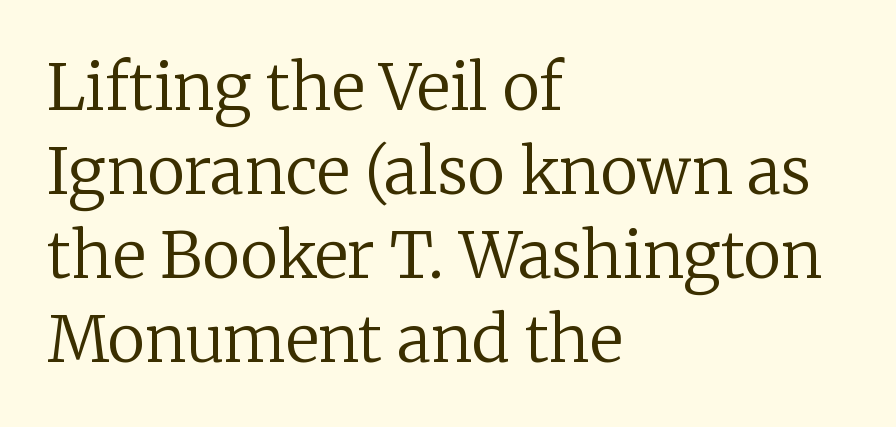
Q: Is the text bold? A: No.
Q: Is the text italic (slanted)? A: No, it is upright.
Q: Is the typeface a serif or a sans-serif typeface? A: Serif.
Q: Is the text underlined? A: No.
Q: How is the paragraph aligned? A: Left-aligned.
Q: Is the spacing between letters normal or unusually wide? A: Normal.
Q: Is the spacing between lines tight, normal or loose? A: Normal.
Q: Width (condensed, normal, or wide)? A: Normal.
Q: Stroke contrast? A: Low.
Q: x-height? A: Medium.
Q: Monospaced? A: No.
